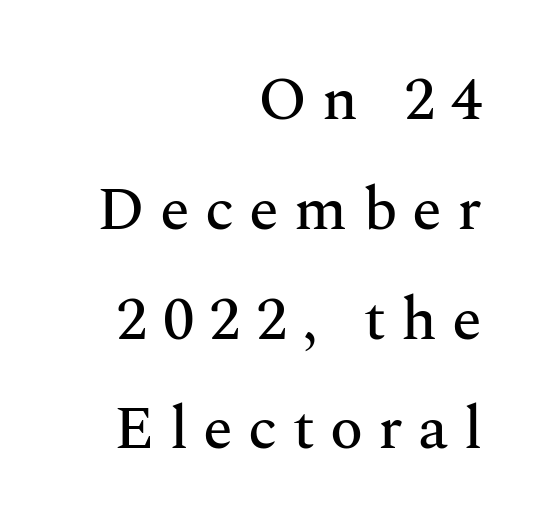
This is serif lettering, the kind often seen in printed books. The letters stand straight up with perfectly vertical stems. The rendering inserts visible extra space after every character. Clear beneath every line of the passage. Character widths vary here, with narrow letters taking less room than wide ones.
